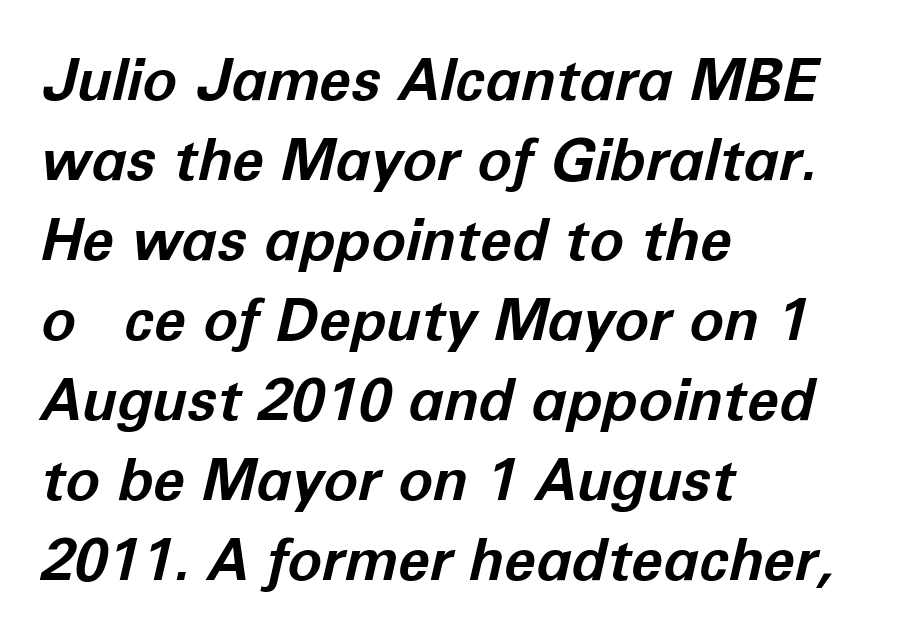
The image shows 58 px bold type, italic (leaning right); set left-aligned, normal line spacing (1.38x), normal letter spacing, not underlined; low stroke contrast and a medium x-height.
